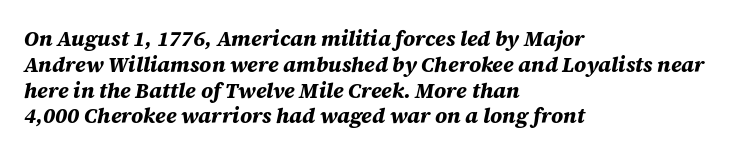
{"italic": "yes", "lean": "right", "slant_degrees": 12, "bold": "yes", "underline": "no", "align": "left", "line_spacing_ratio": 1.23, "letter_spacing": "normal", "letter_spacing_em": 0.0, "glyph_px": 21}
